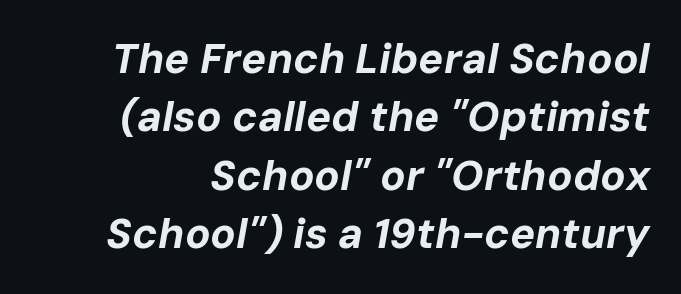
The image shows 42 px bold type, italic (leaning right); set normal line spacing (1.39x), normal letter spacing, not underlined; low stroke contrast and a medium x-height.
